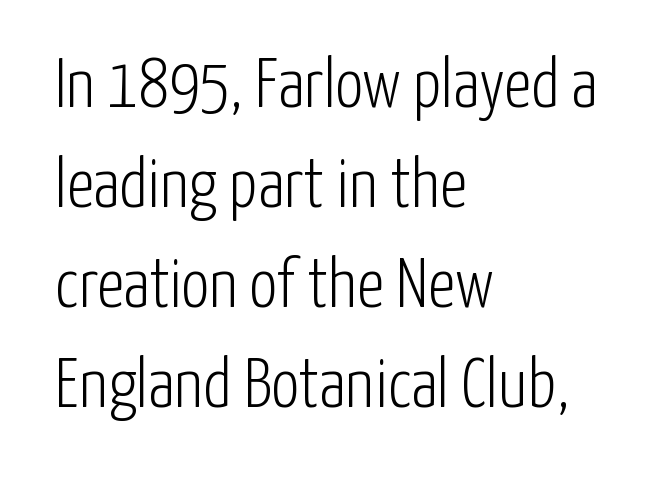
Q: Is the text bold? A: No.
Q: Is the text italic (slanted)? A: No, it is upright.
Q: Is the typeface a serif or a sans-serif typeface? A: Sans-serif.
Q: Is the text underlined? A: No.
Q: How is the paragraph aligned? A: Left-aligned.
Q: Is the spacing between letters normal or unusually wide? A: Normal.
Q: Is the spacing between lines tight, normal or loose? A: Normal.
Q: Width (condensed, normal, or wide)? A: Condensed.
Q: Stroke contrast? A: Low.
Q: x-height? A: Medium.
Q: Monospaced? A: No.
